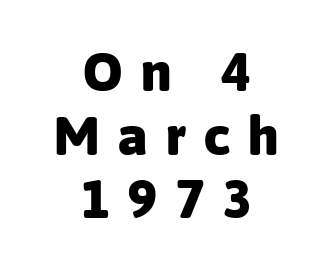
The image shows 54 px heavy sans-serif type, upright; set centered, line spacing 1.18x, unusually wide letter spacing (+0.34 em), not underlined; low stroke contrast and a medium x-height.
